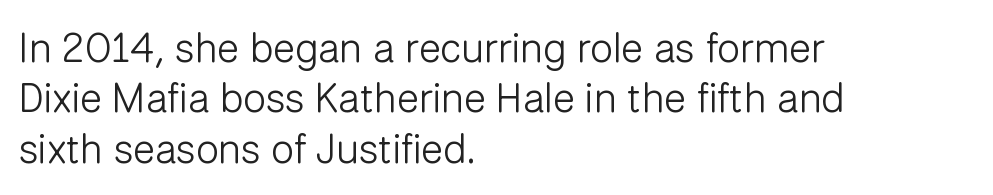
{"serif": "no", "italic": "no", "bold": "no", "weight": "light", "width": "normal", "stroke_contrast": "low", "x_height": "medium", "monospaced": "no", "underline": "no", "align": "left", "line_spacing_ratio": 1.23, "letter_spacing": "normal", "letter_spacing_em": 0.0, "glyph_px": 41}
